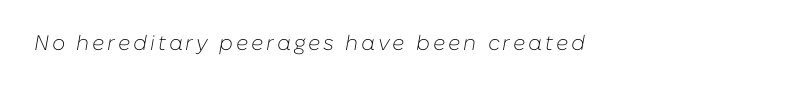
{"italic": "yes", "lean": "right", "slant_degrees": 10, "bold": "no", "underline": "no", "glyph_px": 21}
